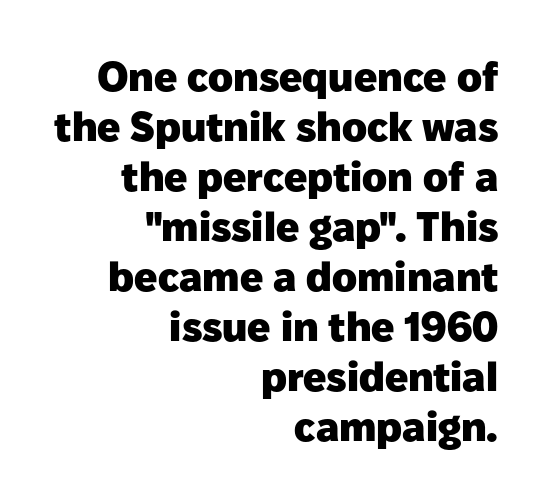
The image shows 41 px heavy sans-serif type, upright; set right-aligned, line spacing 1.22x, normal letter spacing, not underlined; low stroke contrast and a medium x-height.
